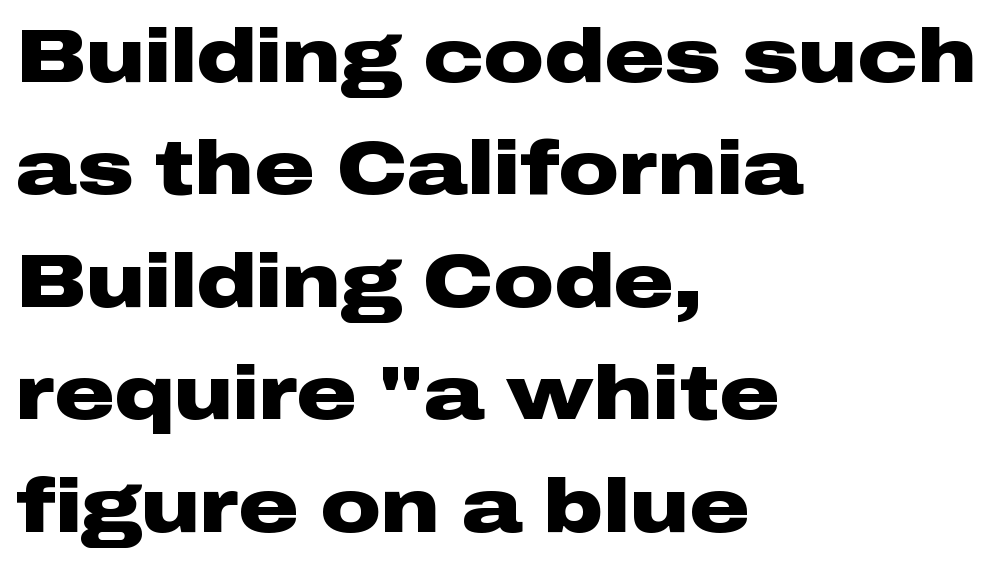
The image shows 75 px heavy, wide sans-serif type, upright; set left-aligned, normal line spacing (1.5x), normal letter spacing, not underlined; low stroke contrast and a medium x-height.
